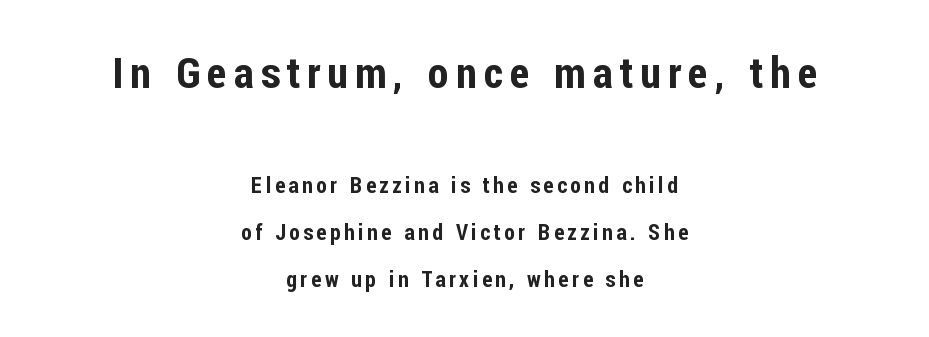
Here the designer chose a conventional face with non-uniform glyph widths. Designer's note — italics off, roman on. Unlike a traditional serif, this face leaves its strokes unadorned. The rendering uses a large line-height, opening up the rows. Teacher's note: observe the equal gaps on both sides — that is centered alignment.
